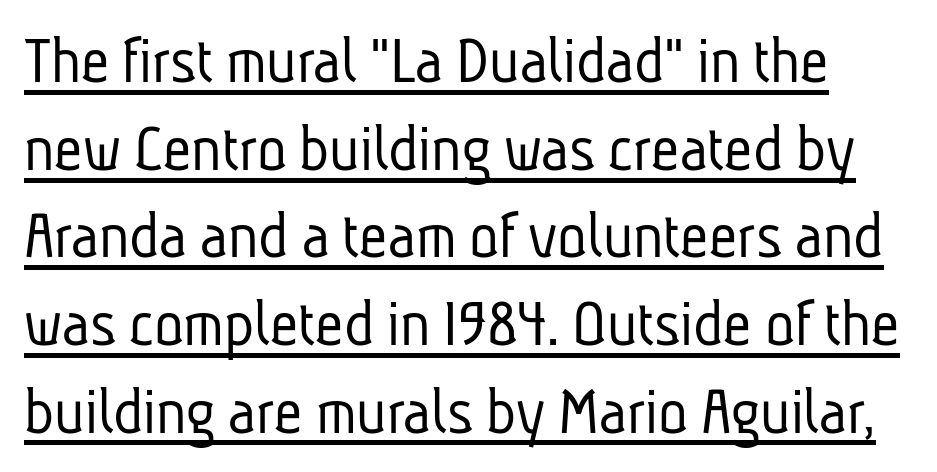
The image shows 69 px light, condensed sans-serif type; set normal line spacing (1.27x), normal letter spacing, underlined; low stroke contrast and a medium x-height.
